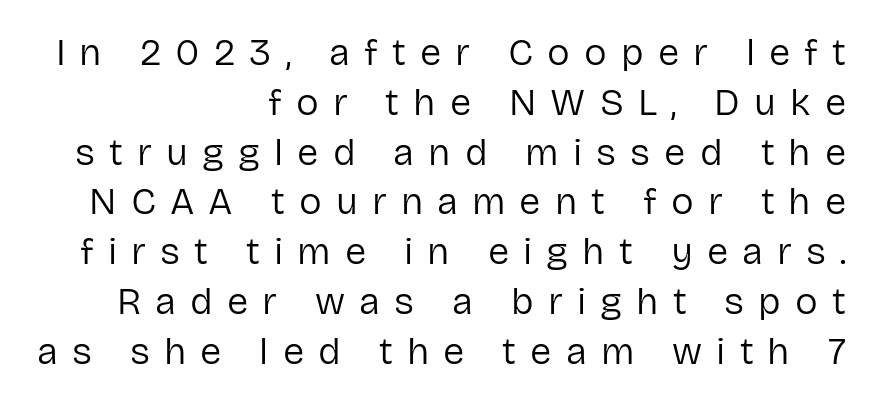
{"serif": "no", "italic": "no", "bold": "no", "weight": "regular", "width": "normal", "stroke_contrast": "low", "x_height": "medium", "monospaced": "no", "underline": "no", "align": "right", "line_spacing": "normal", "line_spacing_ratio": 1.31, "letter_spacing": "wide", "letter_spacing_em": 0.37, "glyph_px": 38}
